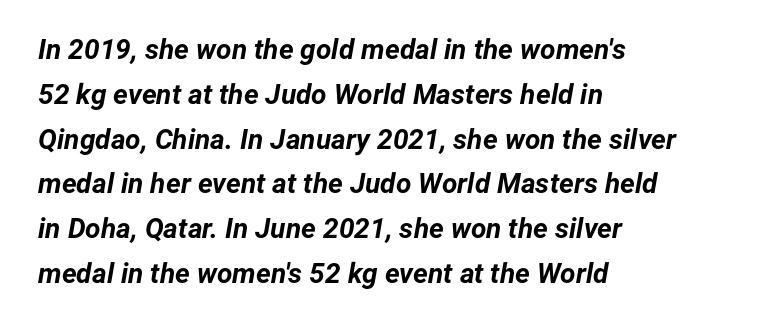
{"italic": "yes", "lean": "right", "slant_degrees": 12, "bold": "yes", "weight": "bold", "width": "normal", "stroke_contrast": "low", "x_height": "medium", "monospaced": "no", "underline": "no", "align": "left", "line_spacing": "normal", "line_spacing_ratio": 1.6, "letter_spacing": "normal", "letter_spacing_em": 0.0, "glyph_px": 28}
